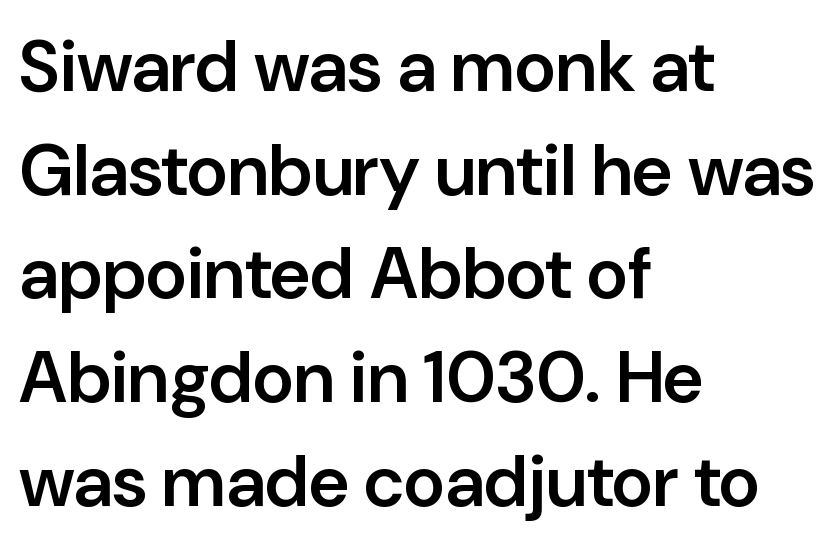
A roman cut, with each character standing at attention. A classic flush-left, rag-right setting is used for this passage. Typographic density is moderately raised because the face is semibold. The type is set solid horizontally, with unmodified tracking.
